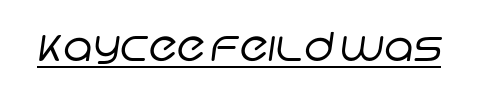
Underline: present. Proportional: the letters do not fall into vertical columns. Compared with typical body copy, the letter spacing here is the same. Font category for this specimen: sans-serif.
